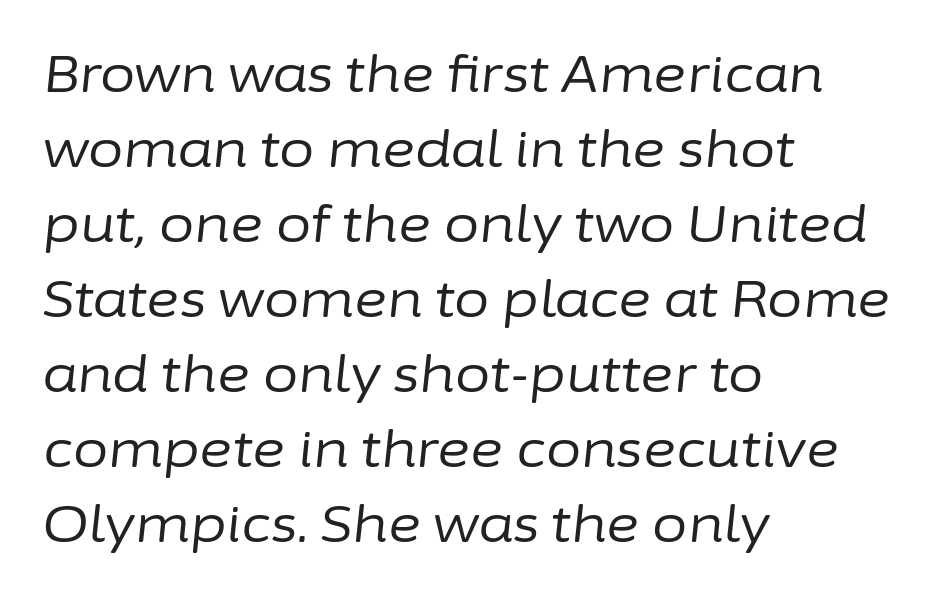
Q: Is the text bold? A: No.
Q: Is the text italic (slanted)? A: Yes, it leans right by about 6 degrees.
Q: Is the text underlined? A: No.
Q: How is the paragraph aligned? A: Left-aligned.
Q: Is the spacing between letters normal or unusually wide? A: Normal.
Q: Is the spacing between lines tight, normal or loose? A: Normal.
Q: Width (condensed, normal, or wide)? A: Normal.
Q: Stroke contrast? A: Low.
Q: x-height? A: Medium.
Q: Monospaced? A: No.
